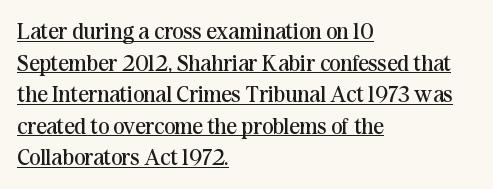
Q: Is the text bold? A: No.
Q: Is the text italic (slanted)? A: No, it is upright.
Q: Is the text underlined? A: Yes.
Q: How is the paragraph aligned? A: Left-aligned.
Q: Is the spacing between letters normal or unusually wide? A: Normal.
Q: Is the spacing between lines tight, normal or loose? A: Normal.
